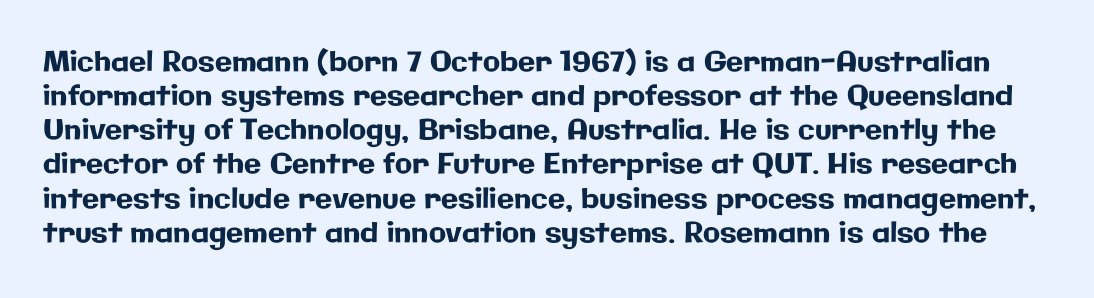
{"serif": "no", "italic": "no", "width": "normal", "stroke_contrast": "low", "x_height": "medium", "monospaced": "no", "underline": "no", "line_spacing_ratio": 1.22, "letter_spacing": "normal", "letter_spacing_em": 0.0, "glyph_px": 28}
